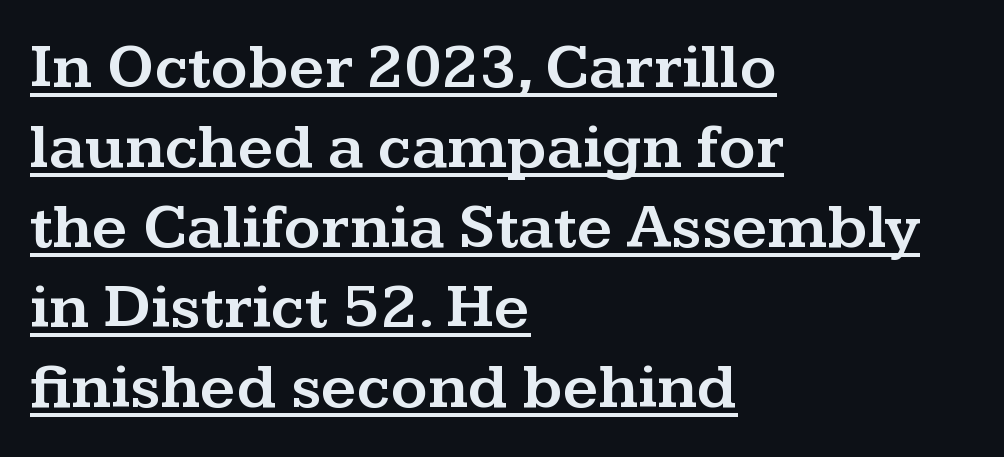
The image shows 63 px wide serif type, upright; set left-aligned, normal line spacing (1.27x), normal letter spacing, underlined; medium stroke contrast and a medium x-height.
